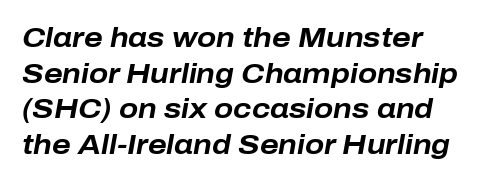
The image shows 28 px bold type, italic (leaning right); set normal line spacing (1.27x), normal letter spacing, not underlined; low stroke contrast and a medium x-height.
